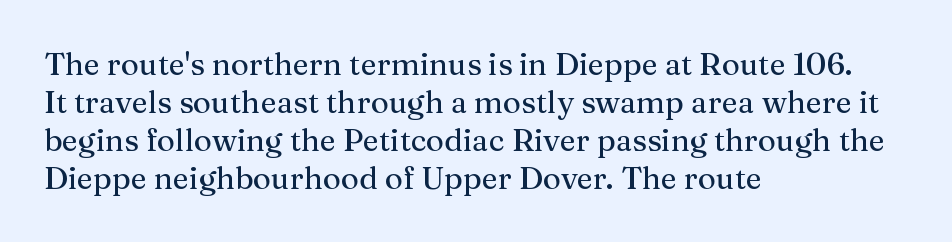
{"serif": "yes", "italic": "no", "width": "normal", "stroke_contrast": "medium", "x_height": "medium", "monospaced": "no", "underline": "no", "align": "left", "line_spacing_ratio": 1.23, "letter_spacing": "normal", "letter_spacing_em": 0.0, "glyph_px": 31}
